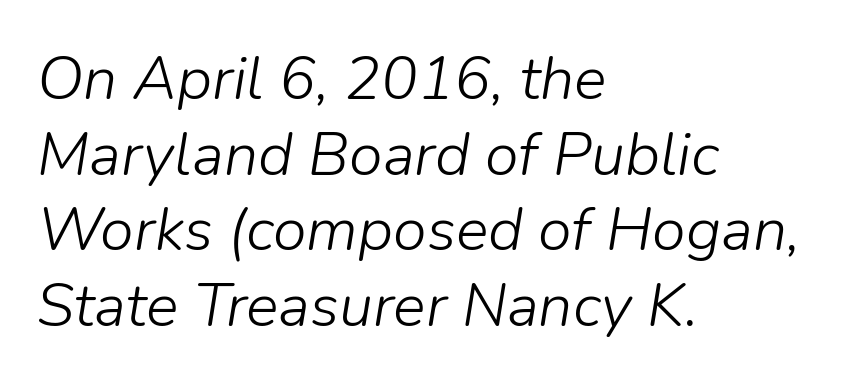
Q: Is the text bold? A: No.
Q: Is the text italic (slanted)? A: Yes, it leans right by about 9 degrees.
Q: Is the text underlined? A: No.
Q: How is the paragraph aligned? A: Left-aligned.
Q: Is the spacing between letters normal or unusually wide? A: Normal.
Q: Width (condensed, normal, or wide)? A: Normal.
Q: Stroke contrast? A: Low.
Q: x-height? A: Medium.
Q: Monospaced? A: No.
